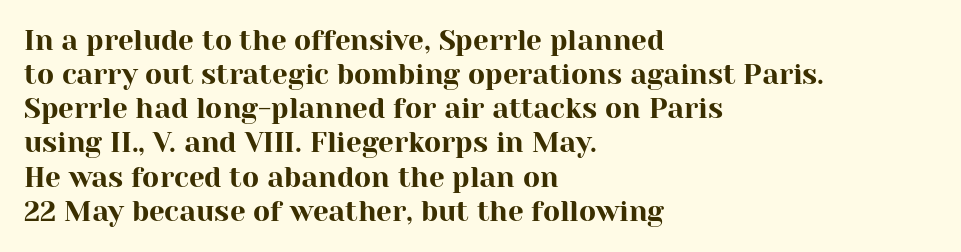
The text block is weighted toward the left margin, trailing off unevenly rightward. The font's upright variant was chosen for this text. Looks like regular typesetting: each glyph gets only the width it needs. Type without underlining. To sum up the face: it has serifs.
